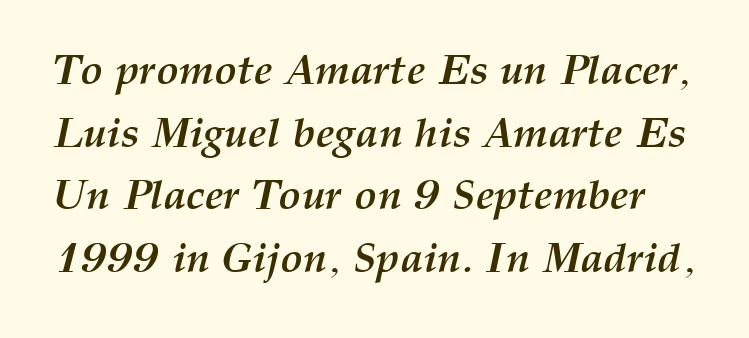
Q: Is the text bold? A: Yes.
Q: Is the text italic (slanted)? A: Yes, it leans right by about 12 degrees.
Q: Is the text underlined? A: No.
Q: Is the spacing between letters normal or unusually wide? A: Normal.
Q: Is the spacing between lines tight, normal or loose? A: Normal.
Q: Width (condensed, normal, or wide)? A: Normal.
Q: Stroke contrast? A: Medium.
Q: x-height? A: Medium.
Q: Monospaced? A: No.
